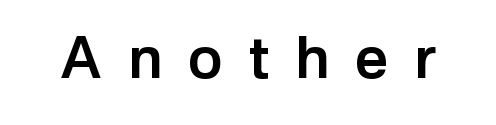
Varying glyph widths throughout — classic text-font behaviour. These lines carry some extra weight — a demibold, not a full bold. This rendering employs a face without finishing strokes, i.e., a sans-serif. The area under the type is left untouched. Posture: straight, roman, zero tilt.
